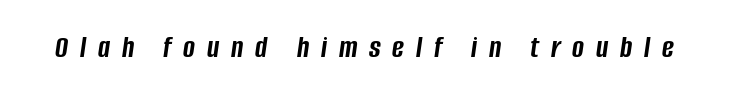
Notice how thick the strokes are: this is what a full bold looks like. You could not count columns in this text — the font is proportionally spaced. The glyphs look as if they've been sheared to an angle. Any mark beneath the type? The region is blank. Students, note that the glyphs here are deliberately spaced far apart.
